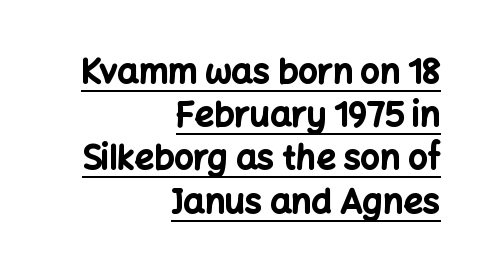
{"serif": "no", "italic": "no", "bold": "yes", "weight": "bold", "width": "normal", "stroke_contrast": "low", "x_height": "medium", "monospaced": "no", "underline": "yes", "align": "right", "line_spacing": "normal", "line_spacing_ratio": 1.27, "letter_spacing": "normal", "letter_spacing_em": 0.0, "glyph_px": 34}
